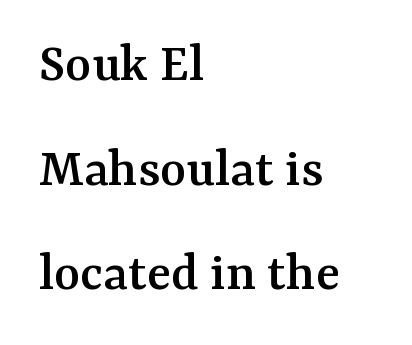
The image shows 56 px serif type, upright; set left-aligned, line spacing 1.87x, normal letter spacing, not underlined; medium stroke contrast and a medium x-height.
